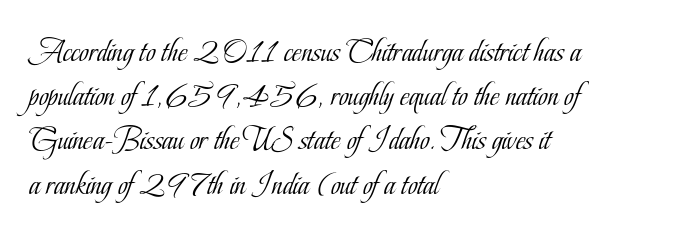
A normal amount of white space separates one row of letters from the next. Looks like regular typesetting: each glyph gets only the width it needs. This rendering leaves character spacing at its baseline value. The designer went with a serif here, giving each stem small feet. The strokes are not fattened; the text isn't bold.
